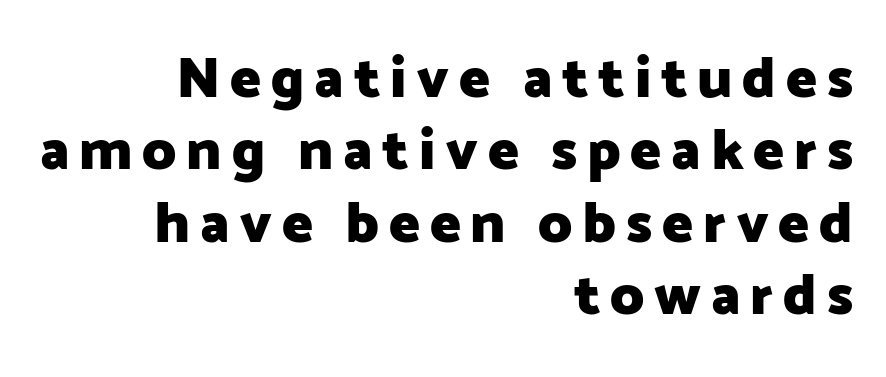
{"serif": "no", "italic": "no", "bold": "yes", "weight": "heavy", "width": "normal", "stroke_contrast": "low", "x_height": "medium", "monospaced": "no", "underline": "no", "align": "right", "line_spacing": "normal", "line_spacing_ratio": 1.25, "glyph_px": 58}
